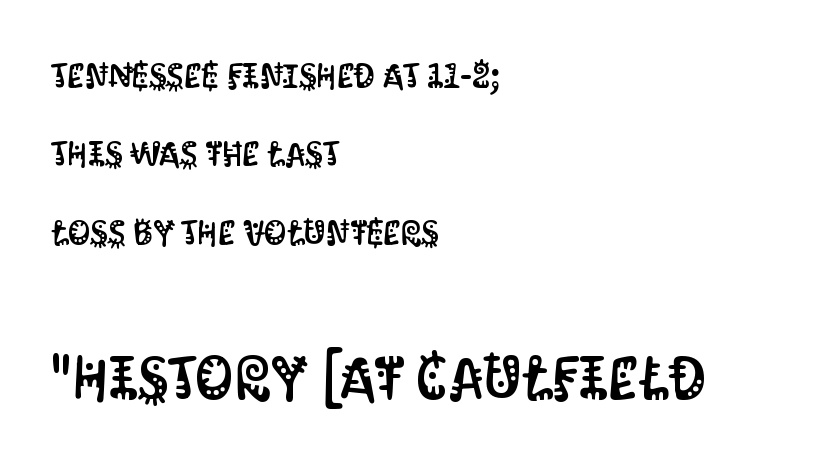
{"serif": "no", "italic": "no", "width": "condensed", "stroke_contrast": "medium", "x_height": "large", "monospaced": "no", "underline": "no", "align": "left", "line_spacing": "loose", "line_spacing_ratio": 2.24, "letter_spacing": "normal", "letter_spacing_em": 0.0, "larger_block": "second", "size_ratio": 1.74, "glyph_px": 61}
